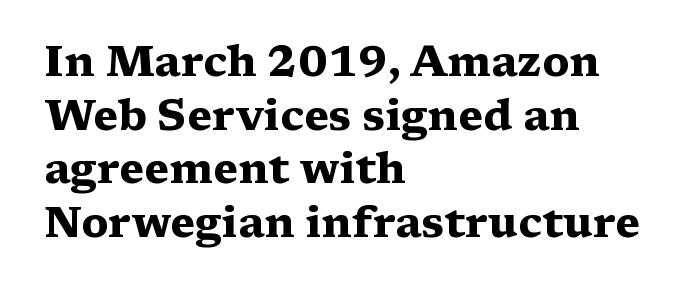
Q: Is the text bold? A: Yes.
Q: Is the text italic (slanted)? A: No, it is upright.
Q: Is the typeface a serif or a sans-serif typeface? A: Serif.
Q: Is the text underlined? A: No.
Q: How is the paragraph aligned? A: Left-aligned.
Q: Is the spacing between letters normal or unusually wide? A: Normal.
Q: Is the spacing between lines tight, normal or loose? A: Normal.
Q: Width (condensed, normal, or wide)? A: Wide.
Q: Stroke contrast? A: Medium.
Q: x-height? A: Medium.
Q: Monospaced? A: No.
